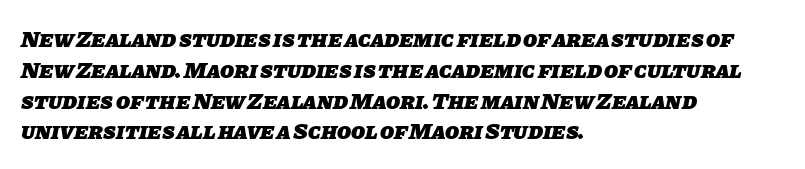
Students, this is bold: see how much ink each stroke carries. Alignment: flush left. Rows of type keep a routine distance in the vertical direction. Lines of text with bare space underneath. The letters sit at their default tracking, neither squeezed nor spread.
